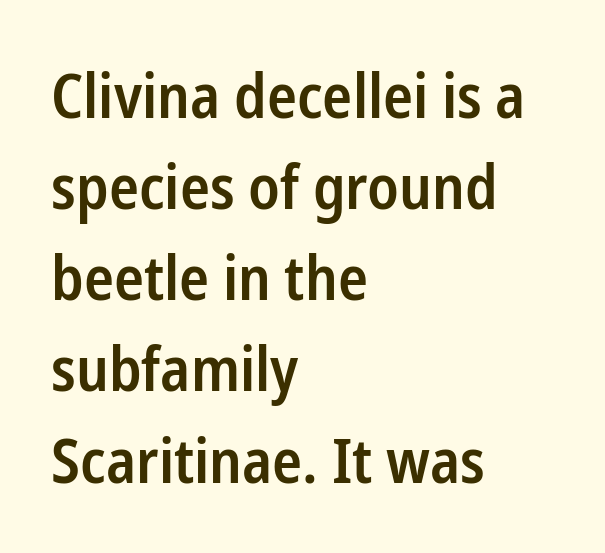
Nobody touched the tracking dial on this one. These lines are set flush left with a ragged right edge. To sum up the face: it is a sans, with no serifs. Descenders hang freely into open space. Character widths vary here, with narrow letters taking less room than wide ones. The specimen reads as upright at a glance.
